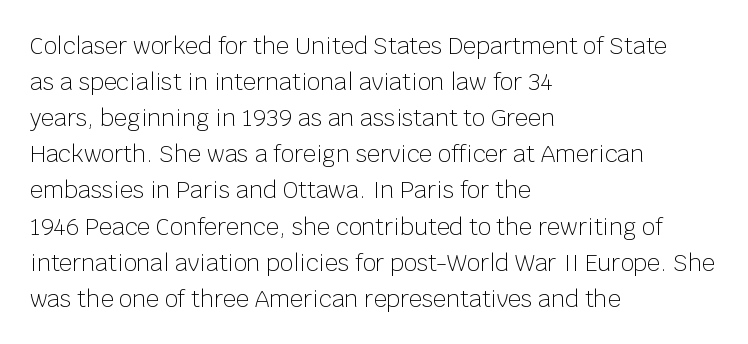
Nothing unusual about the tracking: characters are spaced as the font intends. The typesetter chose a ragged-right arrangement here. Vertical strokes here are truly vertical. In terms of leading, this rendering sits right in the middle.
